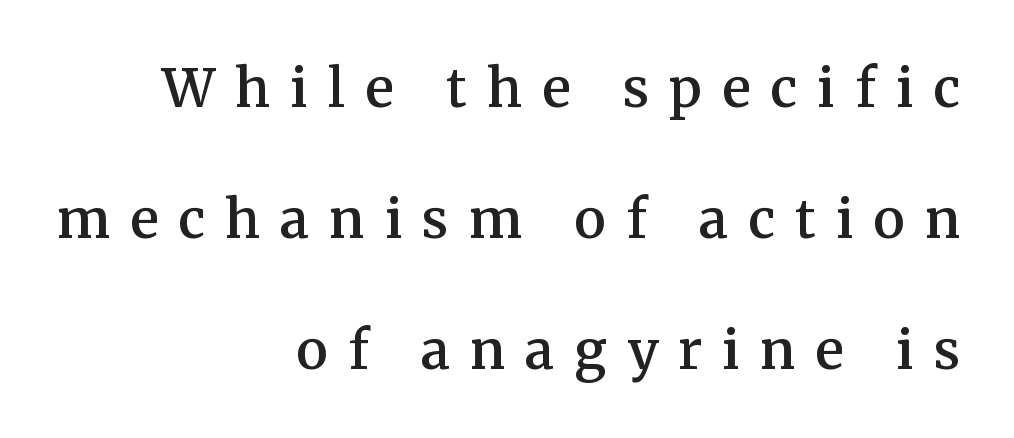
The image shows 53 px semibold serif type, upright; set right-aligned, loose line spacing (2.47x), unusually wide letter spacing (+0.38 em), not underlined; medium stroke contrast and a medium x-height.
